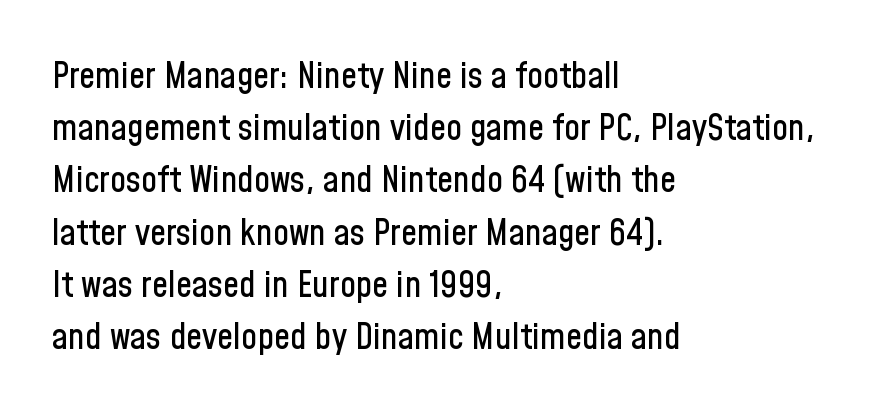
{"serif": "no", "italic": "no", "width": "condensed", "stroke_contrast": "low", "x_height": "medium", "monospaced": "no", "underline": "no", "align": "left", "line_spacing": "normal", "line_spacing_ratio": 1.45, "letter_spacing": "normal", "letter_spacing_em": 0.0, "glyph_px": 36}
